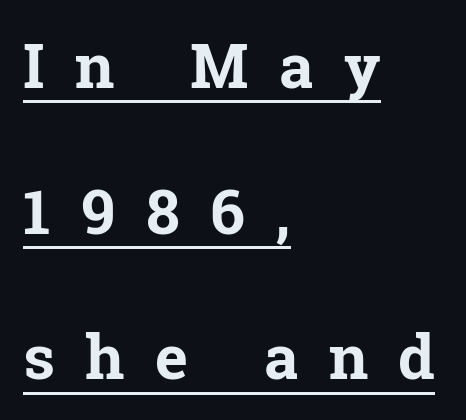
The image shows 62 px bold serif type, upright; set left-aligned, loose line spacing (2.35x), unusually wide letter spacing (+0.49 em), underlined; low stroke contrast and a medium x-height.
